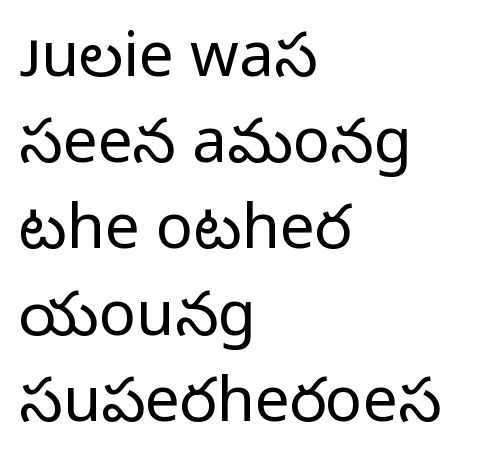
Q: Is the text bold? A: No.
Q: Is the text italic (slanted)? A: No, it is upright.
Q: Is the typeface a serif or a sans-serif typeface? A: Sans-serif.
Q: Is the text underlined? A: No.
Q: How is the paragraph aligned? A: Left-aligned.
Q: Is the spacing between letters normal or unusually wide? A: Normal.
Q: Is the spacing between lines tight, normal or loose? A: Normal.
Q: Width (condensed, normal, or wide)? A: Normal.
Q: Stroke contrast? A: Low.
Q: x-height? A: Medium.
Q: Monospaced? A: No.
